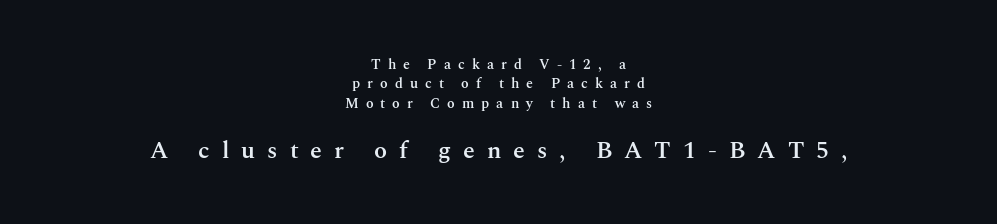
The image shows 24 px text type, upright; set centered, normal line spacing (1.39x), unusually wide letter spacing (+0.5 em), not underlined; the second (bottom) block is 1.71x larger.
